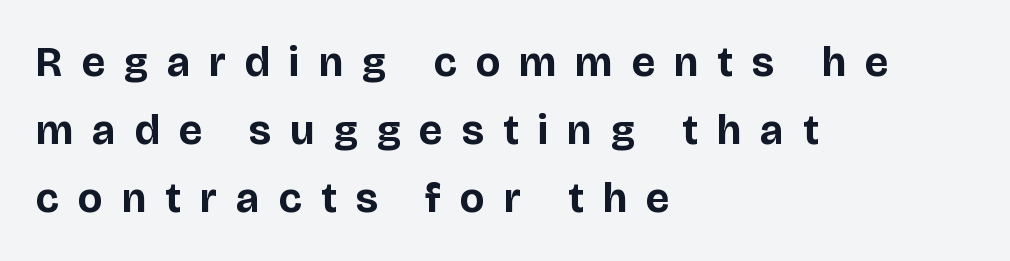
{"serif": "no", "italic": "no", "bold": "yes", "weight": "bold", "width": "normal", "stroke_contrast": "low", "x_height": "large", "monospaced": "no", "underline": "no", "align": "left", "line_spacing": "normal", "line_spacing_ratio": 1.62, "letter_spacing": "wide", "letter_spacing_em": 0.46, "glyph_px": 42}
